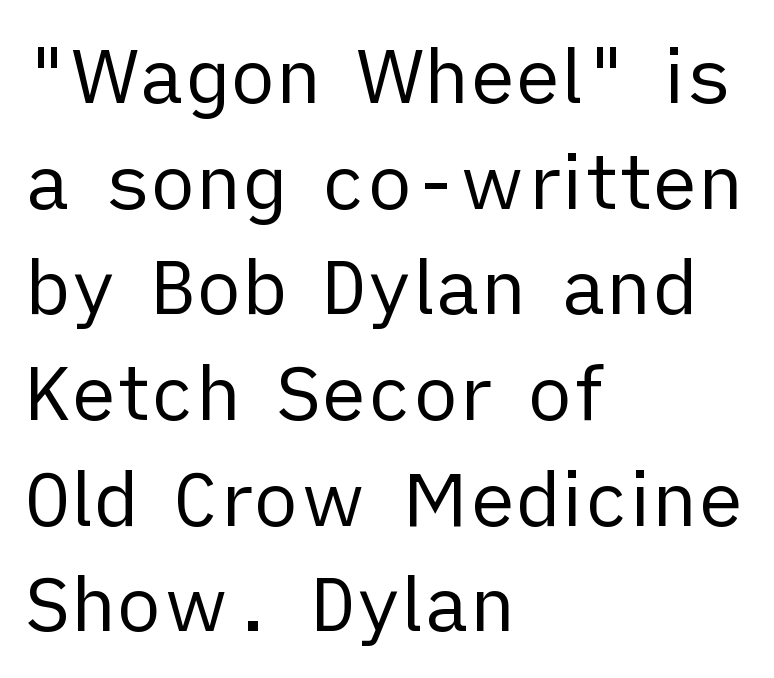
Q: Is the text bold? A: No.
Q: Is the text italic (slanted)? A: No, it is upright.
Q: Is the typeface a serif or a sans-serif typeface? A: Sans-serif.
Q: Is the text underlined? A: No.
Q: How is the paragraph aligned? A: Left-aligned.
Q: Is the spacing between letters normal or unusually wide? A: Normal.
Q: Is the spacing between lines tight, normal or loose? A: Normal.
Q: Width (condensed, normal, or wide)? A: Normal.
Q: Stroke contrast? A: Low.
Q: x-height? A: Medium.
Q: Monospaced? A: No.
